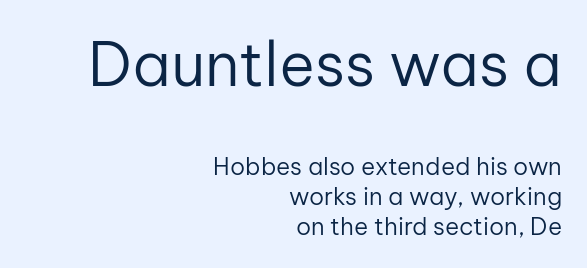
Q: Is the text bold? A: No.
Q: Is the text italic (slanted)? A: No, it is upright.
Q: Is the typeface a serif or a sans-serif typeface? A: Sans-serif.
Q: Is the text underlined? A: No.
Q: How is the paragraph aligned? A: Right-aligned.
Q: Is the spacing between letters normal or unusually wide? A: Normal.
Q: Is the spacing between lines tight, normal or loose? A: Normal.
Q: Which block of text is set in a larger size, the first (top) or the second (bottom)? A: The first (top) one.
Q: Width (condensed, normal, or wide)? A: Normal.
Q: Stroke contrast? A: Low.
Q: x-height? A: Medium.
Q: Monospaced? A: No.
